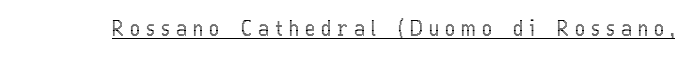
Q: Is the text italic (slanted)? A: No, it is upright.
Q: Is the text underlined? A: Yes.
Q: Is the spacing between letters normal or unusually wide? A: Unusually wide.
